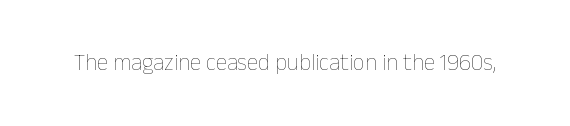
{"italic": "no", "bold": "no", "underline": "no", "letter_spacing": "normal", "letter_spacing_em": 0.0, "glyph_px": 23}
